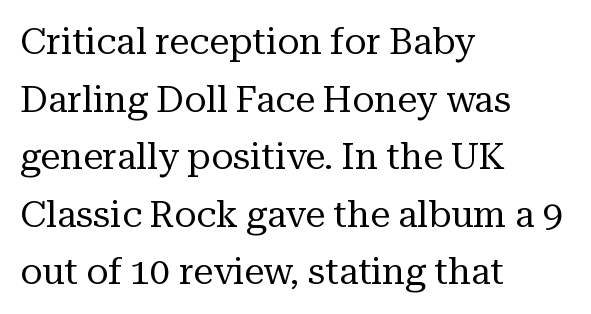
The rag falls on the right side of this text block. The face used here is proportionally spaced, like ordinary book or web type. Words appear dense and cohesive because spacing is normal. You can tell from the footed stems that serif type was used. The space beneath each line is pristine and unruled.
